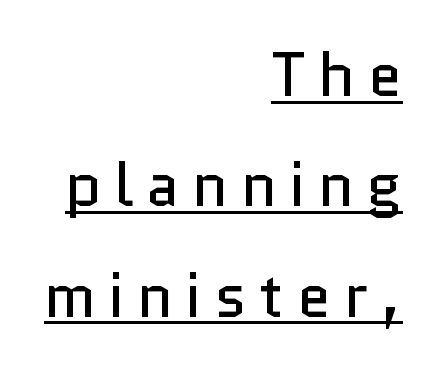
This sample carries an underscore along the baseline area. Type style note: lacks serifs. This rendering uses right alignment, leaving the left contour irregular. On a weight scale, this lands at 450 or below.
